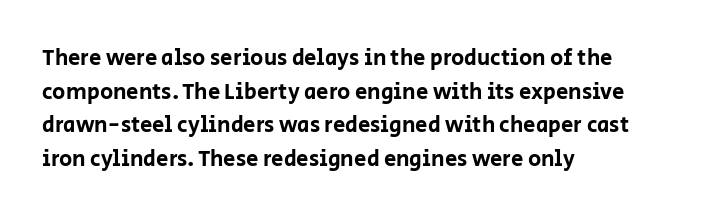
The image shows 22 px text type, upright; set left-aligned, normal line spacing (1.53x), normal letter spacing, not underlined.
